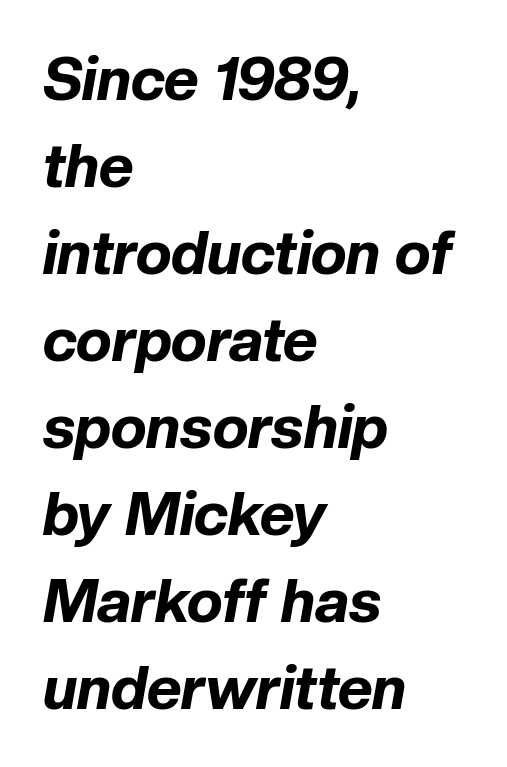
Q: Is the text bold? A: Yes.
Q: Is the text italic (slanted)? A: Yes, it leans right by about 10 degrees.
Q: Is the text underlined? A: No.
Q: How is the paragraph aligned? A: Left-aligned.
Q: Is the spacing between letters normal or unusually wide? A: Normal.
Q: Is the spacing between lines tight, normal or loose? A: Normal.
Q: Width (condensed, normal, or wide)? A: Normal.
Q: Stroke contrast? A: Low.
Q: x-height? A: Medium.
Q: Monospaced? A: No.
